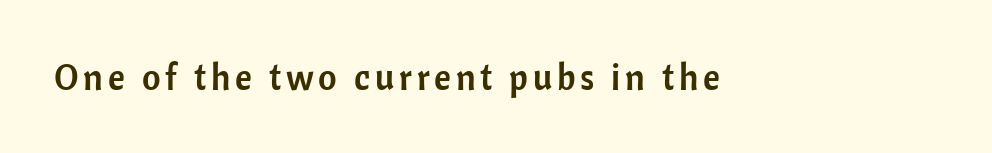
Q: Is the text italic (slanted)? A: No, it is upright.
Q: Is the typeface a serif or a sans-serif typeface? A: Sans-serif.
Q: Is the text underlined? A: No.
Q: Width (condensed, normal, or wide)? A: Normal.
Q: Stroke contrast? A: Low.
Q: x-height? A: Medium.
Q: Monospaced? A: No.
